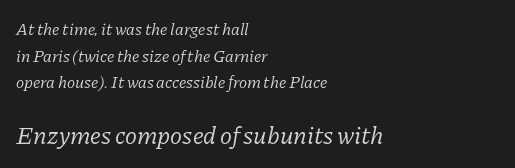
The image shows 25 px text type, italic (leaning right); set left-aligned, normal line spacing (1.56x), normal letter spacing, not underlined; the second (bottom) block is 1.47x larger.
